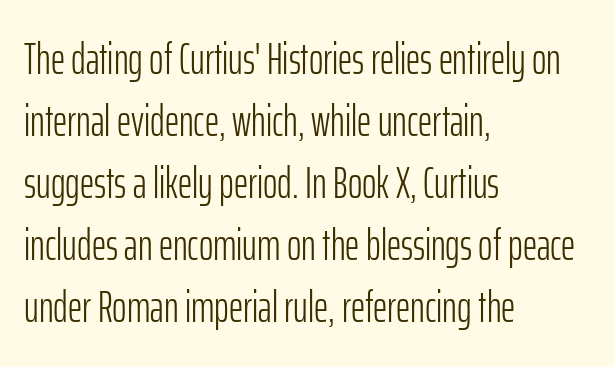
The image shows 44 px light, condensed sans-serif type, upright; set left-aligned, normal line spacing (1.41x), normal letter spacing, not underlined; low stroke contrast and a medium x-height.
